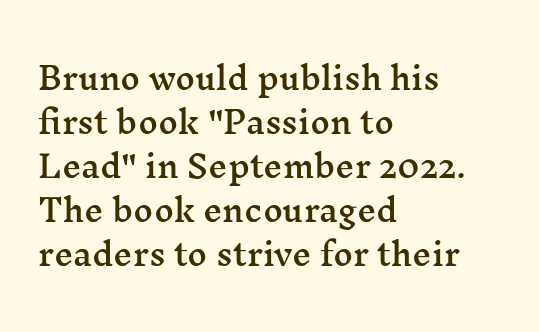
Here the designer chose a conventional face with non-uniform glyph widths. What kind of face is this? One with serifs. A normal amount of white space separates one row of letters from the next. You can tell it's not italic because the verticals are truly vertical.
